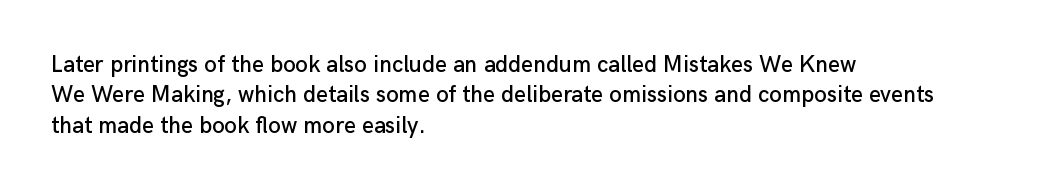
The face used here is rendered with its standard letterfit. These lines are set flush left with a ragged right edge. The glyphs are unaccompanied by any horizontal stroke below them. Normally led — the rows are evenly, conventionally spaced. Do the letters lean? They stand straight.
